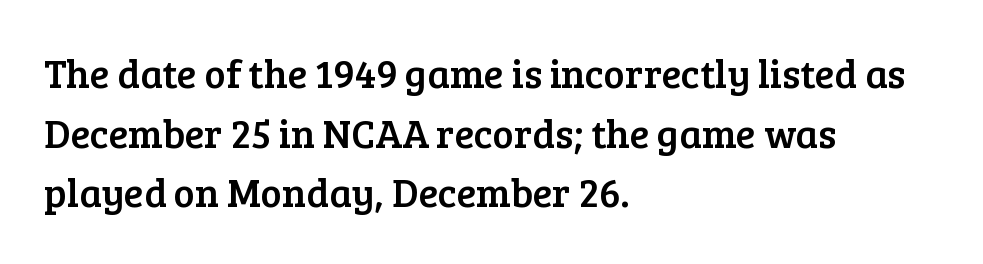
Examine the stroke ends and you'll spot serifs. The setting favours the left margin, as ordinary paragraphs usually do. Each letter keeps its own natural width here, so spacing adapts to shape. Honestly, there is no underline to notice here at all. The axis of the letterforms is exactly vertical.
